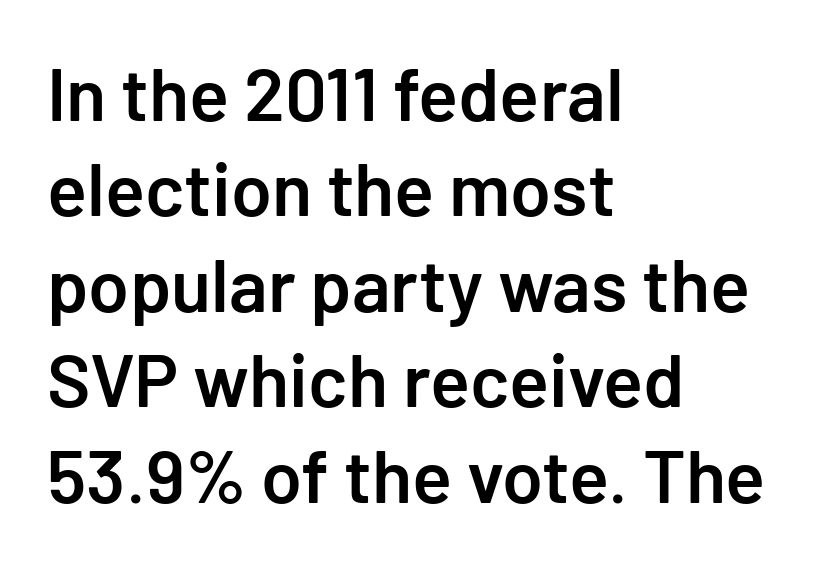
The image shows 74 px semibold sans-serif type, upright; set left-aligned, normal line spacing (1.29x), normal letter spacing, not underlined; low stroke contrast and a medium x-height.
